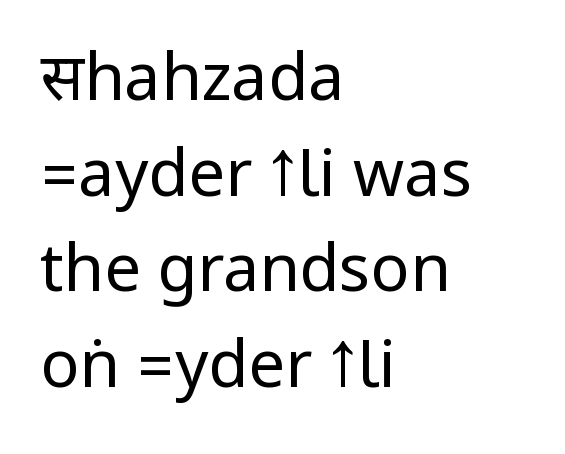
The image shows 65 px regular-weight, condensed sans-serif type, upright; set left-aligned, normal line spacing (1.47x), normal letter spacing, not underlined; low stroke contrast.
